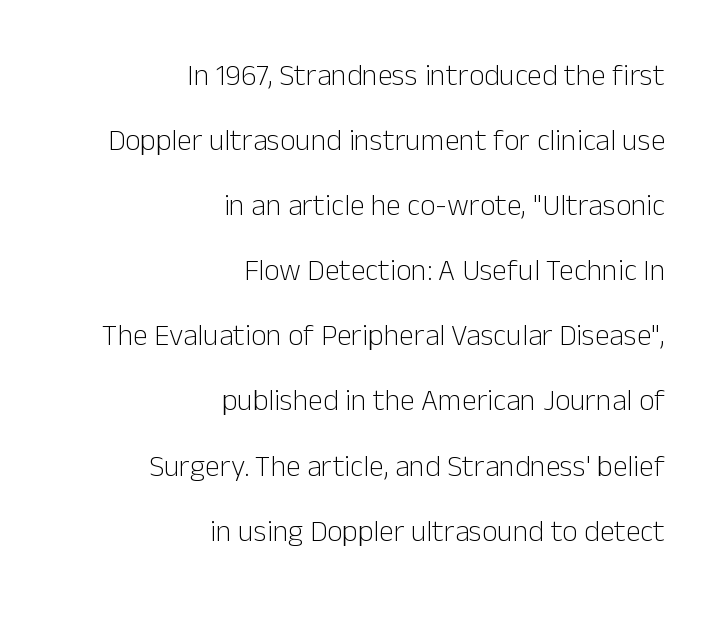
The image shows 30 px light sans-serif type, upright; set right-aligned, loose line spacing (2.17x), normal letter spacing, not underlined; low stroke contrast and a medium x-height.
